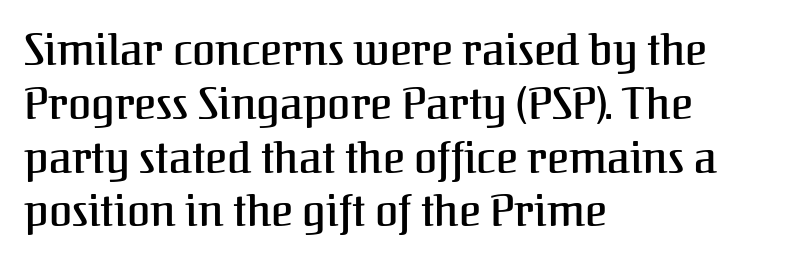
The image shows 42 px serif type, upright; set left-aligned, normal line spacing (1.28x), normal letter spacing, not underlined; medium stroke contrast and a medium x-height.
